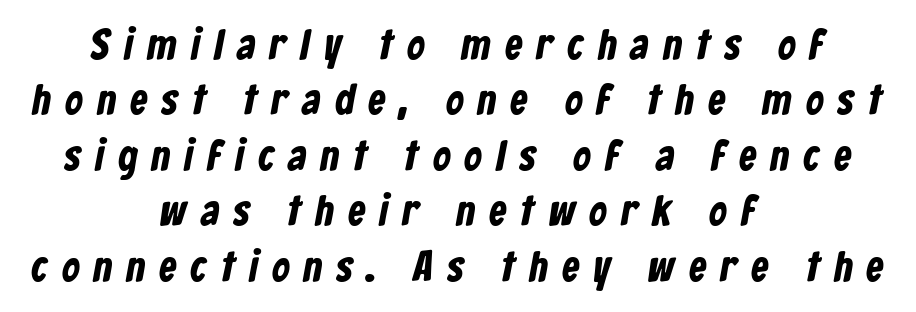
Lines of text with bare space underneath. One-word summary of the alignment: center. The font is running at its bold setting. Spacing verdict: proportional, widths tailored to each character. The line texture is sparse and dotted thanks to wide tracking. Rows of type keep a routine distance in the vertical direction.
